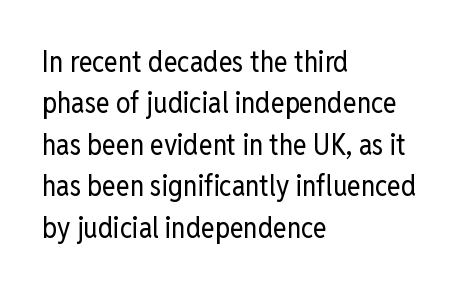
{"serif": "no", "italic": "no", "bold": "no", "weight": "regular", "width": "condensed", "stroke_contrast": "low", "x_height": "medium", "monospaced": "no", "underline": "no", "align": "left", "line_spacing": "normal", "line_spacing_ratio": 1.43, "letter_spacing": "normal", "letter_spacing_em": 0.0, "glyph_px": 29}
